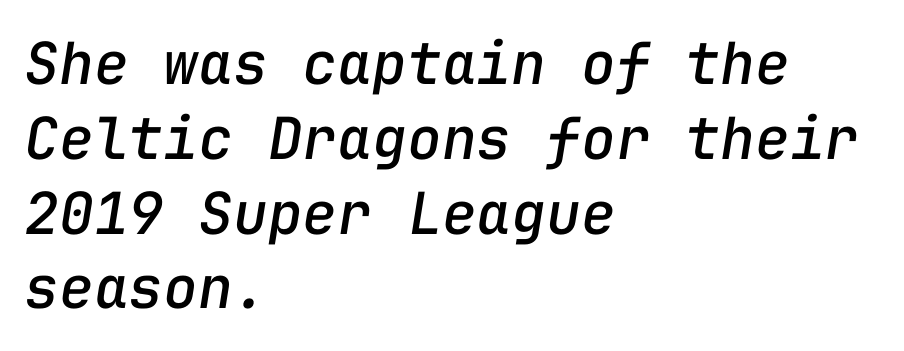
The image shows 58 px text type, italic (leaning right), monospaced; set left-aligned, normal line spacing (1.29x), normal letter spacing, not underlined; low stroke contrast and a medium x-height.
